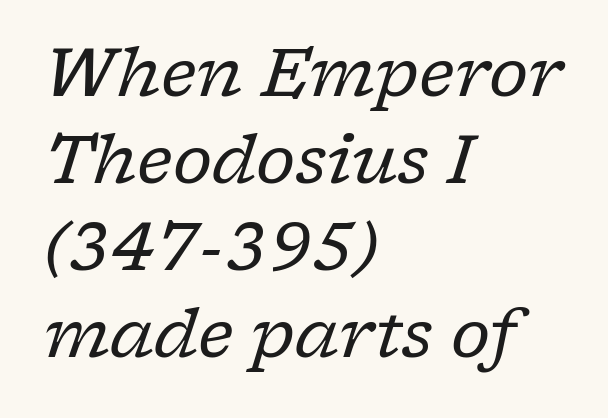
Q: Is the text bold? A: No.
Q: Is the text italic (slanted)? A: Yes, it leans right by about 17 degrees.
Q: Is the typeface a serif or a sans-serif typeface? A: Serif.
Q: Is the text underlined? A: No.
Q: How is the paragraph aligned? A: Left-aligned.
Q: Is the spacing between letters normal or unusually wide? A: Normal.
Q: Is the spacing between lines tight, normal or loose? A: Normal.
Q: Width (condensed, normal, or wide)? A: Normal.
Q: Stroke contrast? A: Low.
Q: x-height? A: Medium.
Q: Monospaced? A: No.
